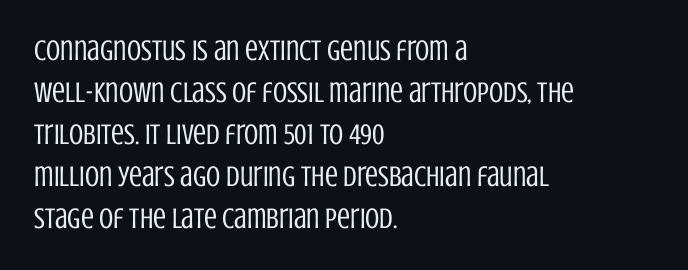
A sans-serif font was chosen for this passage. Typeset ragged right — the left edge is the straight one. Underlining? Definitely not there. The vertical gap from one line to the next is medium. Proportional: the letters do not fall into vertical columns. Is this a heavy cut? Hardly; it is regular or lighter.
